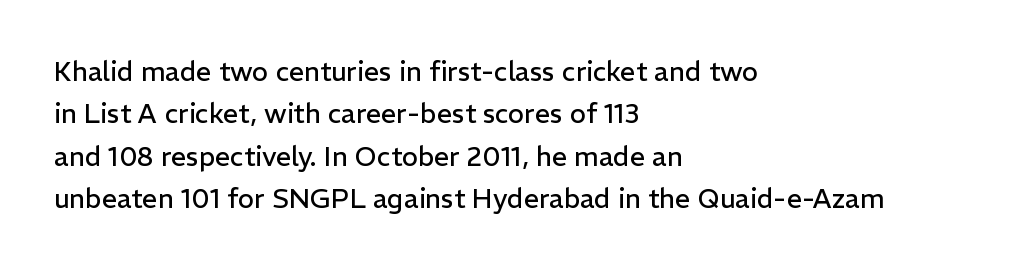
Characters follow at the spacing the type designer built in. Where is the straight margin? On the left. Weight: regular or lighter. Check the space under the baseline: it is left empty. Each new line begins a customary step beneath the previous one.
